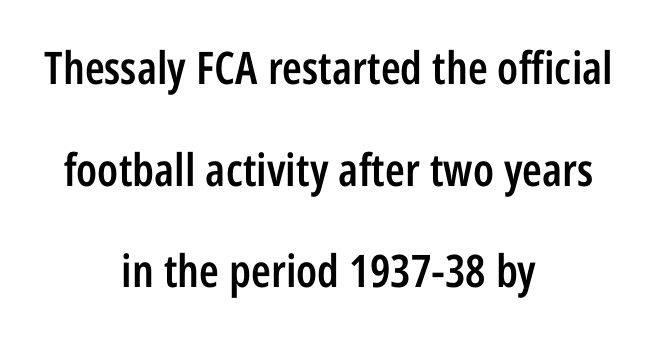
Q: Is the text bold? A: Semi-bold.
Q: Is the text italic (slanted)? A: No, it is upright.
Q: Is the typeface a serif or a sans-serif typeface? A: Sans-serif.
Q: Is the text underlined? A: No.
Q: How is the paragraph aligned? A: Centered.
Q: Is the spacing between letters normal or unusually wide? A: Normal.
Q: Is the spacing between lines tight, normal or loose? A: Loose.
Q: Width (condensed, normal, or wide)? A: Condensed.
Q: Stroke contrast? A: Low.
Q: x-height? A: Large.
Q: Monospaced? A: No.
